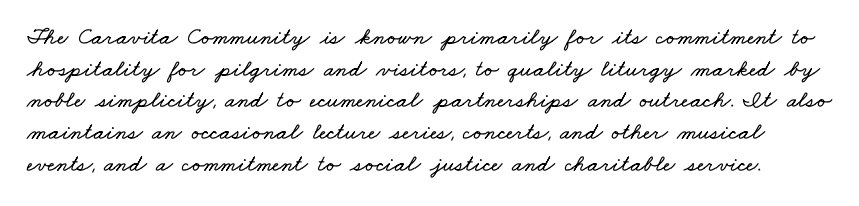
The image shows 24 px text type; set normal line spacing (1.32x), normal letter spacing, not underlined.
